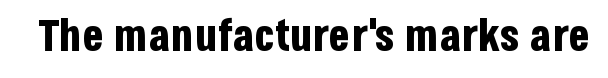
Q: Is the text bold? A: Yes.
Q: Is the text italic (slanted)? A: No, it is upright.
Q: Is the typeface a serif or a sans-serif typeface? A: Sans-serif.
Q: Is the text underlined? A: No.
Q: Is the spacing between letters normal or unusually wide? A: Normal.
Q: Width (condensed, normal, or wide)? A: Condensed.
Q: Stroke contrast? A: Low.
Q: x-height? A: Large.
Q: Monospaced? A: No.
